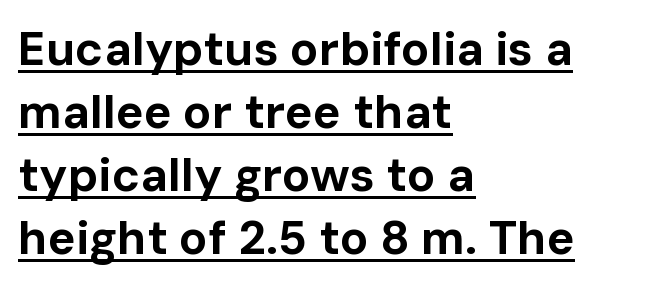
The image shows 47 px bold sans-serif type, upright; set left-aligned, normal line spacing (1.34x), normal letter spacing, underlined; low stroke contrast and a medium x-height.
